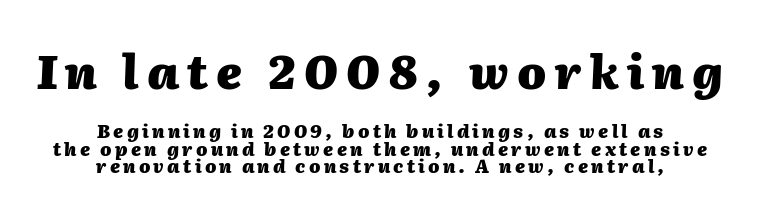
{"italic": "yes", "lean": "right", "slant_degrees": 2, "bold": "yes", "weight": "heavy", "width": "normal", "stroke_contrast": "medium", "x_height": "medium", "monospaced": "no", "underline": "no", "align": "center", "line_spacing": "tight", "line_spacing_ratio": 0.98, "larger_block": "first", "size_ratio": 2.56, "glyph_px": 46}
